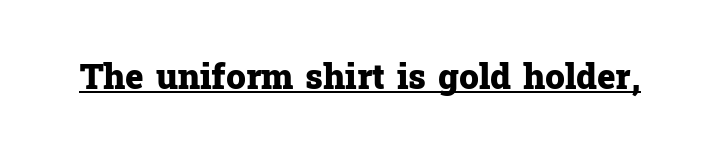
Is this a sans? No — the strokes have serifs. Compared with typical body copy, the letter spacing here is the same. These words are printed bold, with thick strokes throughout. You could not count columns in this text — the font is proportionally spaced. Caption: lettering with a line underneath.
